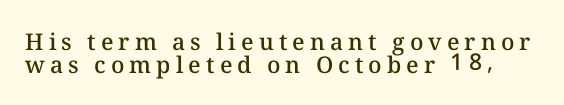
The image shows 23 px text type, upright; set tight line spacing (1.0x), unusually wide letter spacing (+0.22 em), not underlined.
